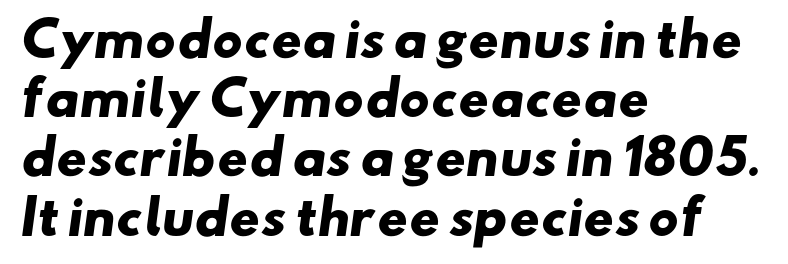
Q: Is the text bold? A: Yes.
Q: Is the typeface a serif or a sans-serif typeface? A: Sans-serif.
Q: Is the text underlined? A: No.
Q: How is the paragraph aligned? A: Left-aligned.
Q: Is the spacing between letters normal or unusually wide? A: Normal.
Q: Is the spacing between lines tight, normal or loose? A: Normal.
Q: Width (condensed, normal, or wide)? A: Wide.
Q: Stroke contrast? A: Low.
Q: x-height? A: Small.
Q: Monospaced? A: No.
